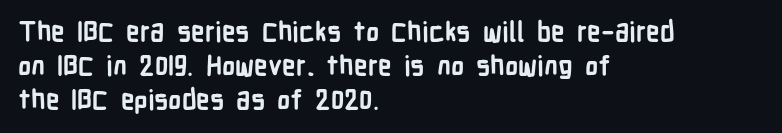
Q: Is the text bold? A: Yes.
Q: Is the text italic (slanted)? A: No, it is upright.
Q: Is the text underlined? A: No.
Q: How is the paragraph aligned? A: Left-aligned.
Q: Is the spacing between letters normal or unusually wide? A: Normal.
Q: Is the spacing between lines tight, normal or loose? A: Normal.
